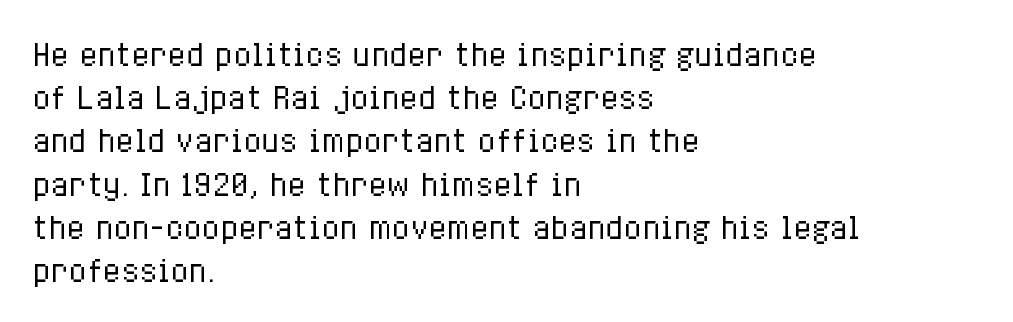
{"italic": "no", "bold": "no", "weight": "regular", "width": "condensed", "stroke_contrast": "low", "x_height": "medium", "monospaced": "no", "underline": "no", "align": "left", "line_spacing": "normal", "line_spacing_ratio": 1.44, "letter_spacing": "normal", "letter_spacing_em": 0.0, "glyph_px": 30}
